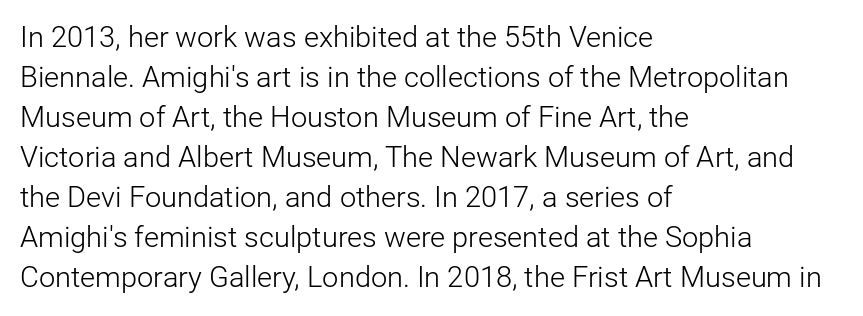
{"serif": "no", "italic": "no", "bold": "no", "weight": "light", "width": "normal", "stroke_contrast": "low", "x_height": "medium", "monospaced": "no", "underline": "no", "align": "left", "line_spacing": "normal", "line_spacing_ratio": 1.38, "letter_spacing": "normal", "letter_spacing_em": 0.0, "glyph_px": 29}
